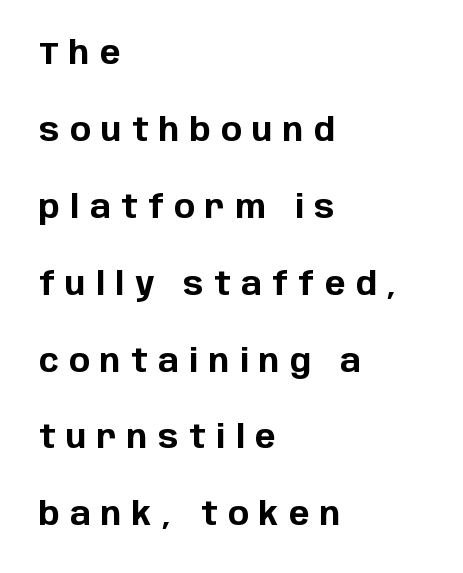
Tracking value appears strongly positive — letters spread wide. The block of text is sparse from top to bottom, with ample space between rows. Line beginnings align vertically; line endings do not. No feet cap the strokes, marking this as sans-serif type. No word sits above an underline. Plenty of ink on the page — the face is bold.
